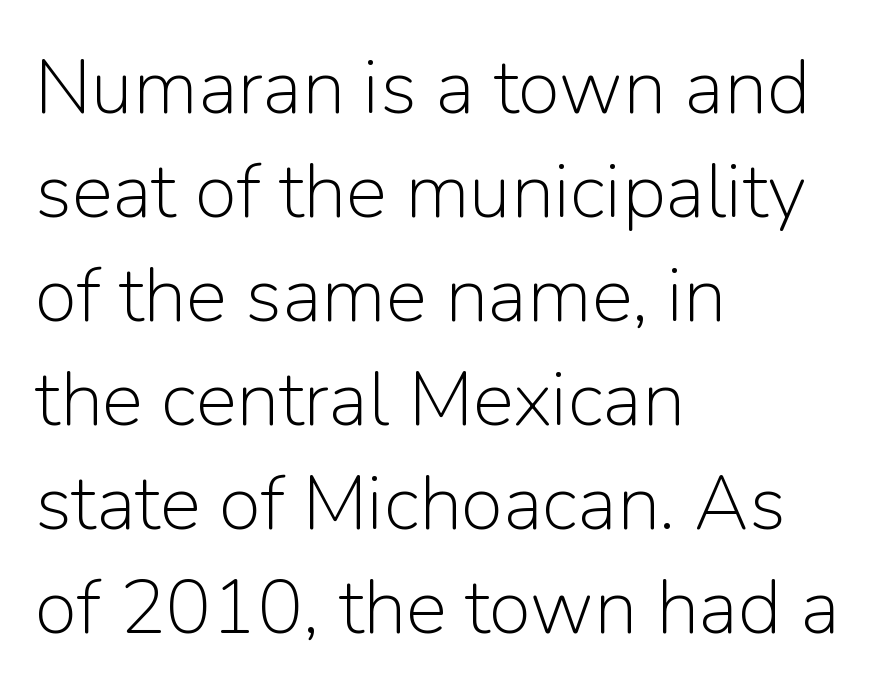
{"serif": "no", "italic": "no", "bold": "no", "weight": "light", "width": "normal", "stroke_contrast": "low", "x_height": "medium", "monospaced": "no", "underline": "no", "align": "left", "line_spacing": "normal", "line_spacing_ratio": 1.35, "letter_spacing": "normal", "letter_spacing_em": 0.0, "glyph_px": 77}
